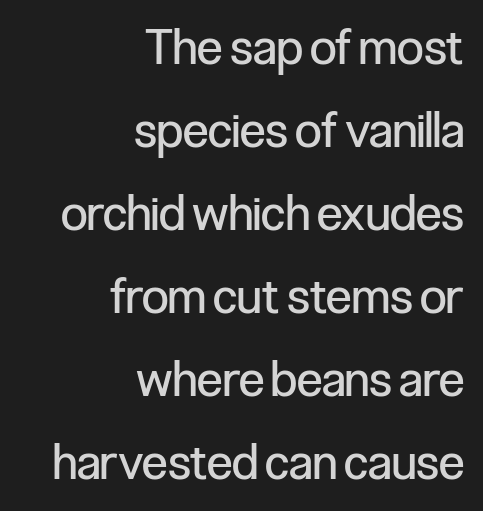
{"serif": "no", "italic": "no", "bold": "no", "weight": "regular", "width": "condensed", "stroke_contrast": "low", "x_height": "medium", "monospaced": "no", "underline": "no", "align": "right", "line_spacing_ratio": 1.73, "letter_spacing": "normal", "letter_spacing_em": 0.0, "glyph_px": 48}
